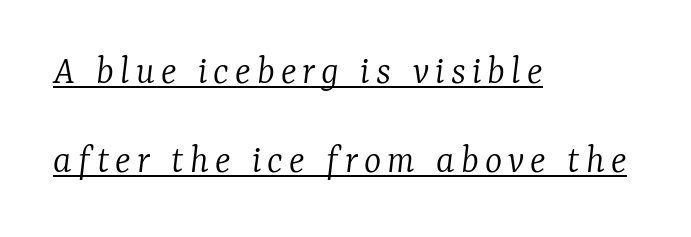
A quiet, ordinary-to-light weight characterises the typeface. Baseline-to-baseline distance is far greater than the letter height. This is underlined copy, the kind a proofreader might mark for attention. The face used here is proportionally spaced, like ordinary book or web type.
